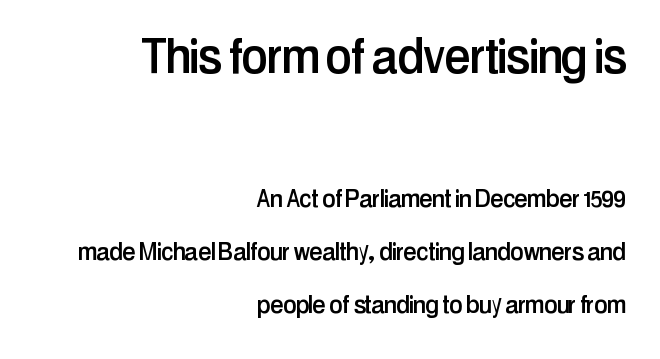
This sample uses plain, unmodified letter spacing. Quick note: not italic, upright. Does the copy run flush right? Yes — the right margin is perfectly even. Look at the bottom of the vertical strokes: they stop flat, with no serifs. Visually, the top section dominates because its glyphs are scaled up.
